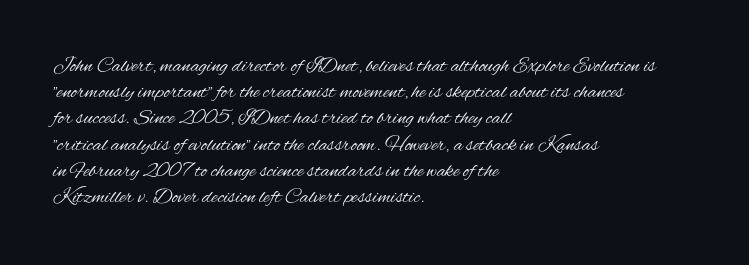
{"bold": "no", "underline": "no", "align": "left", "line_spacing": "normal", "line_spacing_ratio": 1.25, "letter_spacing": "normal", "letter_spacing_em": 0.0, "glyph_px": 21}
